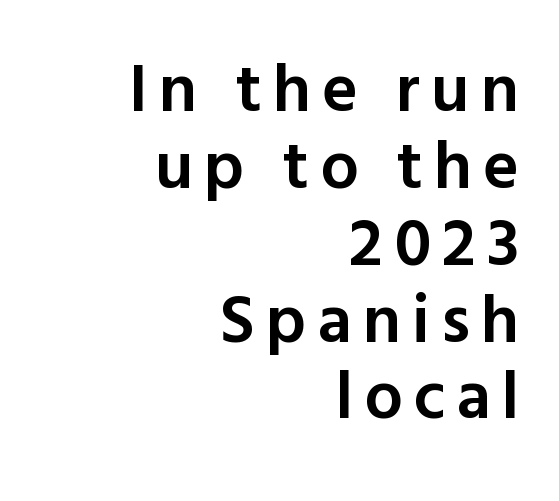
This sample uses an upright cut, with every glyph sitting square on the baseline. Is there much room between lines? No — they nearly touch. Layout note: lines flush right. This is moderately heavy type, rendered in semibold.
